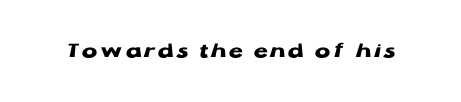
{"italic": "no", "bold": "yes", "underline": "no", "glyph_px": 23}
